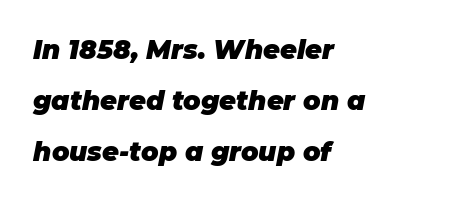
Q: Is the text bold? A: Yes.
Q: Is the text italic (slanted)? A: Yes, it leans right by about 11 degrees.
Q: Is the text underlined? A: No.
Q: How is the paragraph aligned? A: Left-aligned.
Q: Is the spacing between letters normal or unusually wide? A: Normal.
Q: Is the spacing between lines tight, normal or loose? A: Loose.
